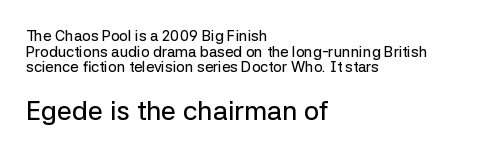
{"italic": "no", "underline": "no", "align": "left", "line_spacing": "tight", "line_spacing_ratio": 1.04, "letter_spacing": "normal", "letter_spacing_em": 0.0, "larger_block": "second", "size_ratio": 1.8, "glyph_px": 27}
